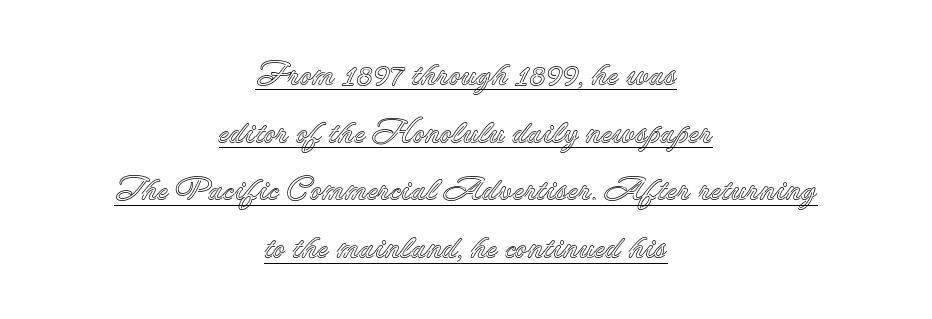
Q: Is the text italic (slanted)? A: Yes.
Q: Is the text underlined? A: Yes.
Q: How is the paragraph aligned? A: Centered.
Q: Is the spacing between letters normal or unusually wide? A: Normal.
Q: Width (condensed, normal, or wide)? A: Normal.
Q: x-height? A: Small.
Q: Monospaced? A: No.
